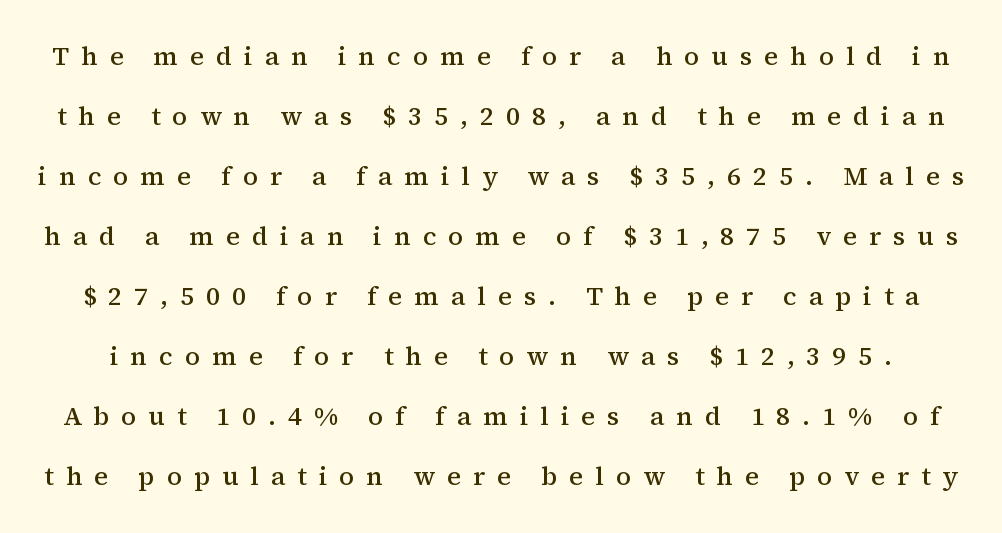
Characters follow at a spacing far wider than the type designer built in. Typesetter's note: demi weight, one step under bold. Letters rest on an invisible, unmarked baseline. Designer's note — italics off, roman on. Reading down the column, the eye jumps a long way to each next line.
